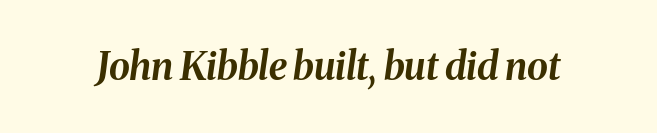
The image shows 38 px bold type, italic (leaning right); set normal letter spacing, not underlined; medium stroke contrast and a medium x-height.
